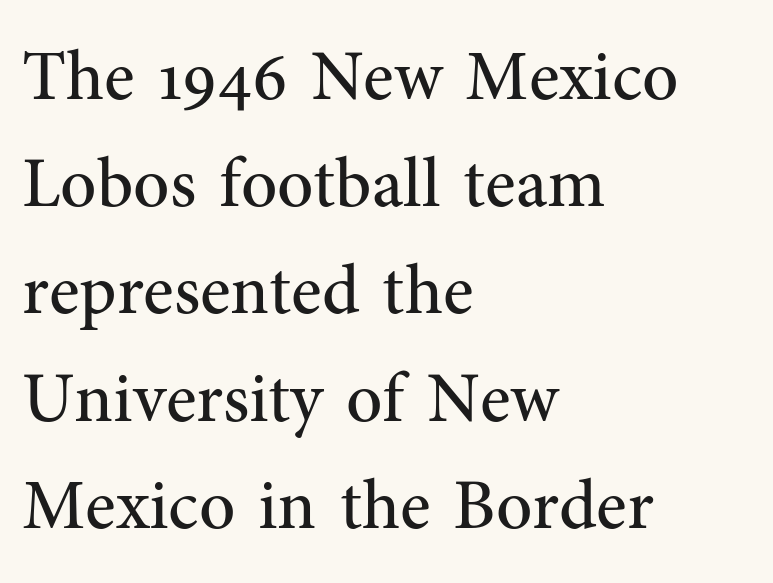
{"serif": "yes", "italic": "no", "bold": "no", "weight": "regular", "width": "normal", "stroke_contrast": "medium", "x_height": "medium", "monospaced": "no", "underline": "no", "align": "left", "line_spacing": "normal", "line_spacing_ratio": 1.51, "letter_spacing": "normal", "letter_spacing_em": 0.0, "glyph_px": 71}
